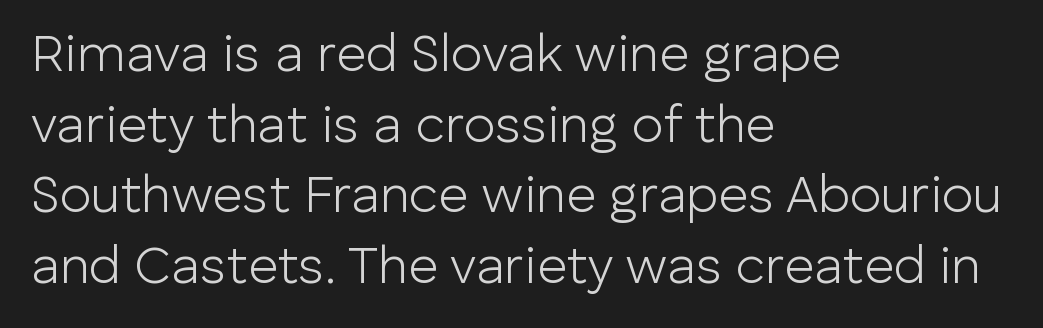
{"serif": "no", "italic": "no", "bold": "no", "weight": "light", "width": "normal", "stroke_contrast": "low", "x_height": "medium", "monospaced": "no", "underline": "no", "align": "left", "line_spacing": "normal", "line_spacing_ratio": 1.36, "letter_spacing": "normal", "letter_spacing_em": 0.0, "glyph_px": 52}
